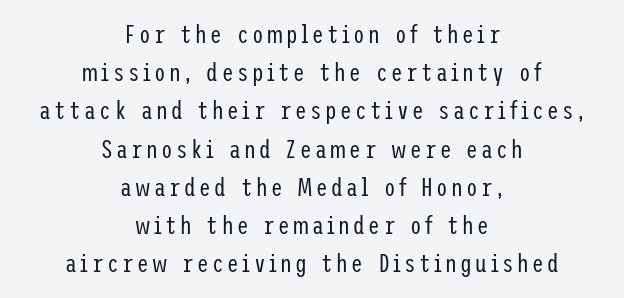
Q: Is the text bold? A: No.
Q: Is the text italic (slanted)? A: No, it is upright.
Q: Is the text underlined? A: No.
Q: How is the paragraph aligned? A: Centered.
Q: Is the spacing between lines tight, normal or loose? A: Normal.
